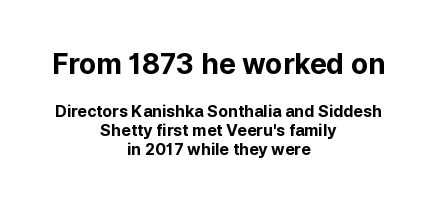
{"serif": "no", "italic": "no", "bold": "yes", "weight": "bold", "width": "normal", "stroke_contrast": "low", "x_height": "medium", "monospaced": "no", "underline": "no", "align": "center", "line_spacing_ratio": 1.18, "letter_spacing": "normal", "letter_spacing_em": 0.0, "larger_block": "first", "size_ratio": 1.75, "glyph_px": 28}
